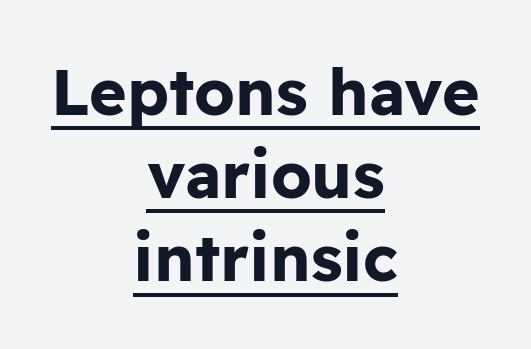
Q: Is the text bold? A: Yes.
Q: Is the text italic (slanted)? A: No, it is upright.
Q: Is the typeface a serif or a sans-serif typeface? A: Sans-serif.
Q: Is the text underlined? A: Yes.
Q: How is the paragraph aligned? A: Centered.
Q: Is the spacing between letters normal or unusually wide? A: Normal.
Q: Is the spacing between lines tight, normal or loose? A: Normal.
Q: Width (condensed, normal, or wide)? A: Normal.
Q: Stroke contrast? A: Low.
Q: x-height? A: Medium.
Q: Monospaced? A: No.
